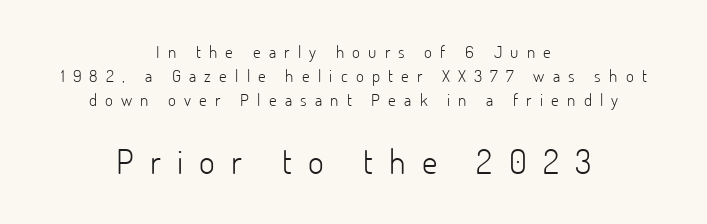
Q: Is the text bold? A: No.
Q: Is the text italic (slanted)? A: No, it is upright.
Q: Is the typeface a serif or a sans-serif typeface? A: Sans-serif.
Q: Is the text underlined? A: No.
Q: How is the paragraph aligned? A: Centered.
Q: Is the spacing between letters normal or unusually wide? A: Unusually wide.
Q: Is the spacing between lines tight, normal or loose? A: Normal.
Q: Which block of text is set in a larger size, the first (top) or the second (bottom)? A: The second (bottom) one.
Q: Width (condensed, normal, or wide)? A: Normal.
Q: Stroke contrast? A: Low.
Q: x-height? A: Small.
Q: Monospaced? A: No.
